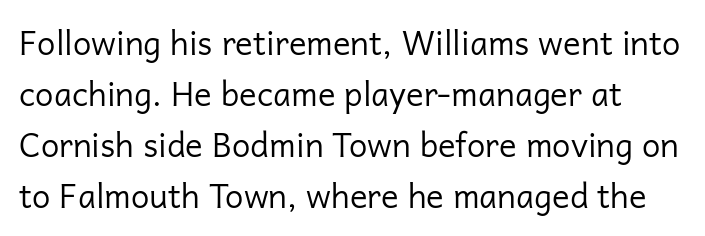
Q: Is the text bold? A: No.
Q: Is the text italic (slanted)? A: No, it is upright.
Q: Is the typeface a serif or a sans-serif typeface? A: Sans-serif.
Q: Is the text underlined? A: No.
Q: Is the spacing between letters normal or unusually wide? A: Normal.
Q: Is the spacing between lines tight, normal or loose? A: Normal.
Q: Width (condensed, normal, or wide)? A: Normal.
Q: Stroke contrast? A: Low.
Q: x-height? A: Medium.
Q: Monospaced? A: No.
